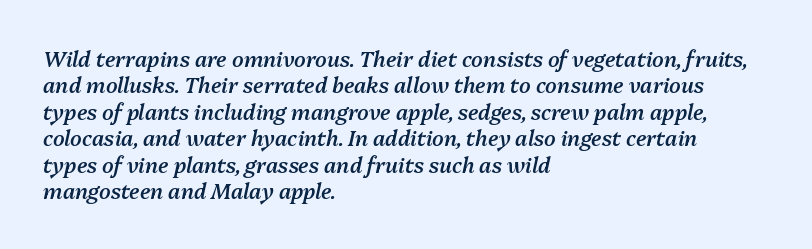
The image shows 21 px text type, italic (leaning right); set left-aligned, normal line spacing (1.26x), normal letter spacing, not underlined.
